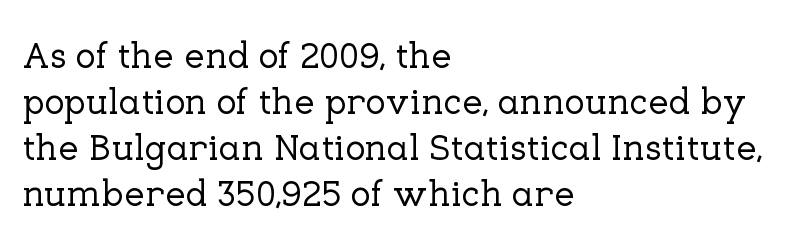
{"serif": "yes", "italic": "no", "width": "normal", "stroke_contrast": "low", "x_height": "medium", "monospaced": "no", "underline": "no", "align": "left", "line_spacing_ratio": 1.24, "letter_spacing": "normal", "letter_spacing_em": 0.0, "glyph_px": 37}
